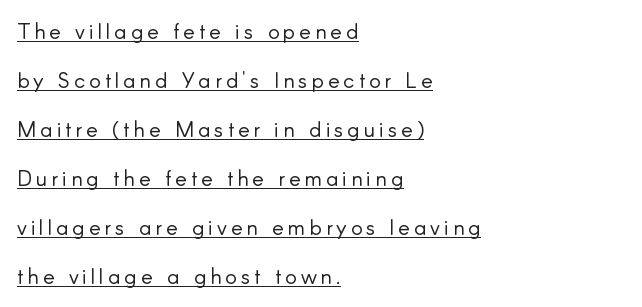
The image shows 22 px text type, upright; set left-aligned, loose line spacing (2.23x), underlined.
